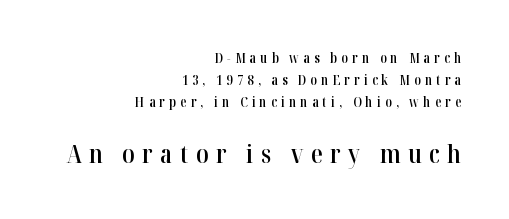
The image shows 26 px text type, upright; set right-aligned, normal line spacing (1.57x), unusually wide letter spacing (+0.29 em), not underlined; the second (bottom) block is 1.86x larger.
